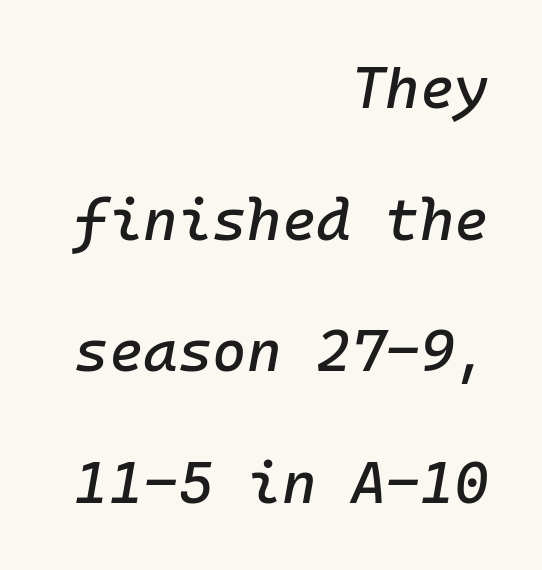
{"italic": "yes", "lean": "right", "slant_degrees": 10, "width": "normal", "stroke_contrast": "low", "x_height": "medium", "monospaced": "yes", "underline": "no", "align": "right", "line_spacing": "loose", "line_spacing_ratio": 2.23, "letter_spacing": "normal", "letter_spacing_em": 0.0, "glyph_px": 59}
